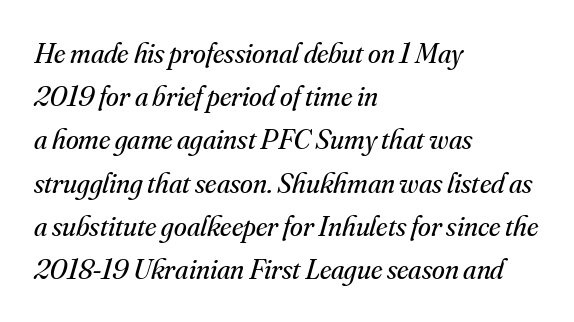
Q: Is the text bold? A: No.
Q: Is the text italic (slanted)? A: Yes, it leans right by about 16 degrees.
Q: Is the typeface a serif or a sans-serif typeface? A: Serif.
Q: Is the text underlined? A: No.
Q: How is the paragraph aligned? A: Left-aligned.
Q: Is the spacing between letters normal or unusually wide? A: Normal.
Q: Is the spacing between lines tight, normal or loose? A: Normal.
Q: Width (condensed, normal, or wide)? A: Normal.
Q: Stroke contrast? A: Medium.
Q: x-height? A: Small.
Q: Monospaced? A: No.
